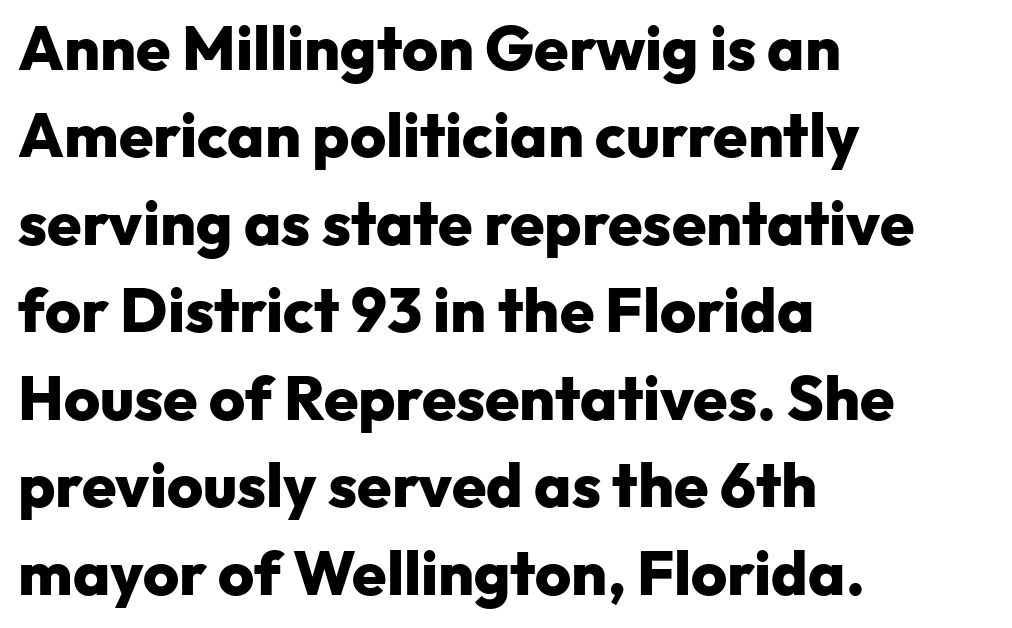
{"serif": "no", "italic": "no", "bold": "yes", "weight": "heavy", "width": "normal", "stroke_contrast": "low", "x_height": "medium", "monospaced": "no", "underline": "no", "align": "left", "line_spacing": "normal", "line_spacing_ratio": 1.41, "letter_spacing": "normal", "letter_spacing_em": 0.0, "glyph_px": 62}
